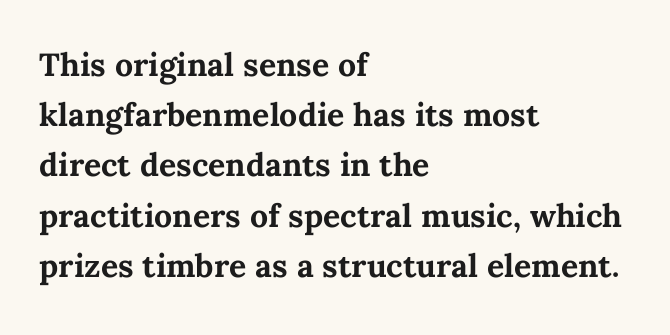
The image shows 32 px bold type, upright; set left-aligned, normal line spacing (1.57x), normal letter spacing, not underlined; medium stroke contrast and a medium x-height.
